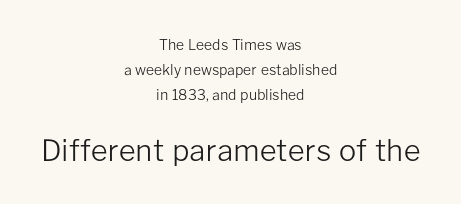
{"serif": "no", "italic": "no", "bold": "no", "weight": "light", "width": "normal", "stroke_contrast": "low", "x_height": "medium", "monospaced": "no", "underline": "no", "align": "center", "line_spacing_ratio": 1.78, "letter_spacing": "normal", "letter_spacing_em": 0.0, "larger_block": "second", "size_ratio": 2.07, "glyph_px": 29}
